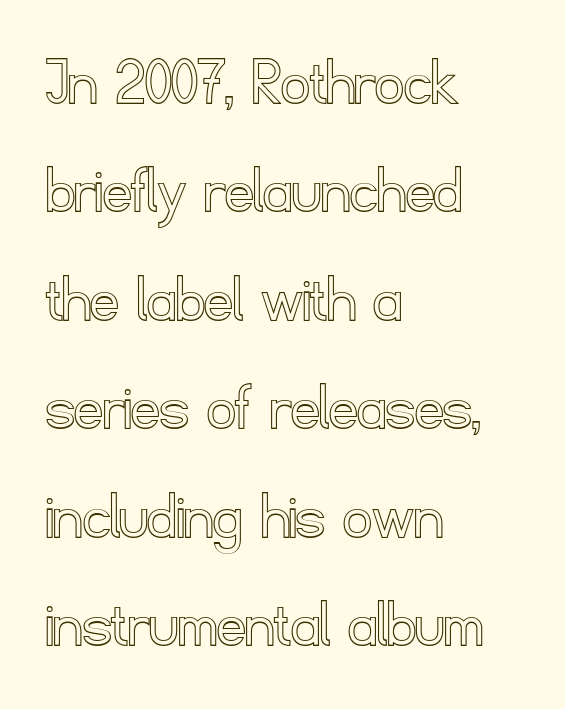
{"italic": "no", "width": "normal", "x_height": "small", "monospaced": "no", "underline": "no", "align": "left", "line_spacing": "normal", "line_spacing_ratio": 1.55, "letter_spacing": "normal", "letter_spacing_em": 0.0, "glyph_px": 70}
